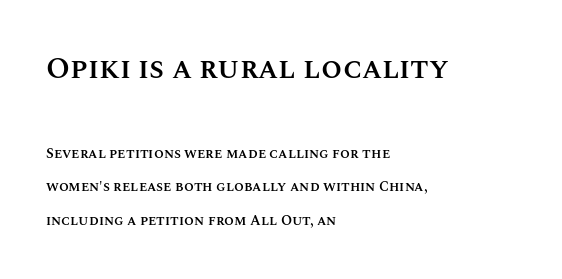
Q: Is the text bold? A: Semi-bold.
Q: Is the text italic (slanted)? A: No, it is upright.
Q: Is the text underlined? A: No.
Q: How is the paragraph aligned? A: Left-aligned.
Q: Is the spacing between letters normal or unusually wide? A: Normal.
Q: Is the spacing between lines tight, normal or loose? A: Loose.
Q: Which block of text is set in a larger size, the first (top) or the second (bottom)? A: The first (top) one.
Q: Width (condensed, normal, or wide)? A: Normal.
Q: Stroke contrast? A: Medium.
Q: x-height? A: Large.
Q: Monospaced? A: No.
